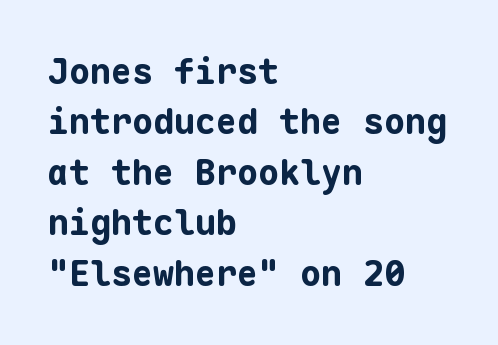
{"serif": "no", "italic": "no", "bold": "yes", "weight": "bold", "width": "normal", "stroke_contrast": "low", "x_height": "medium", "monospaced": "yes", "underline": "no", "align": "left", "line_spacing": "normal", "line_spacing_ratio": 1.44, "letter_spacing": "normal", "letter_spacing_em": 0.0, "glyph_px": 35}
